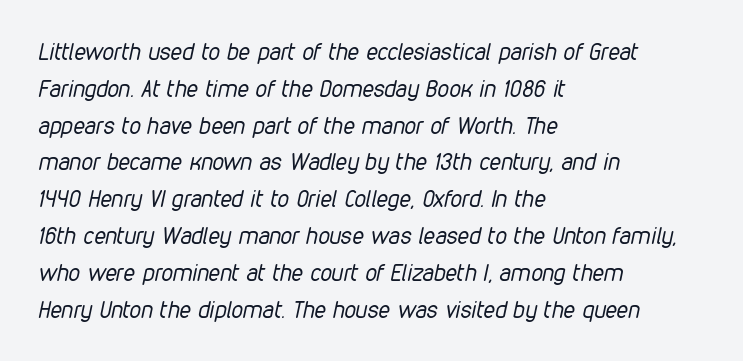
{"italic": "yes", "lean": "right", "slant_degrees": 12, "bold": "no", "underline": "no", "align": "left", "line_spacing": "normal", "line_spacing_ratio": 1.6, "letter_spacing": "normal", "letter_spacing_em": 0.0, "glyph_px": 23}
